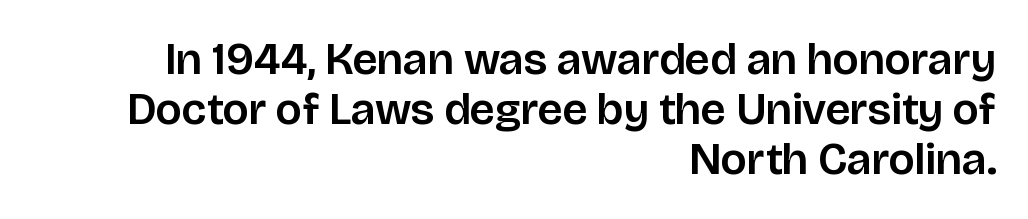
{"serif": "no", "italic": "no", "width": "normal", "stroke_contrast": "low", "x_height": "large", "monospaced": "no", "underline": "no", "align": "right", "line_spacing": "tight", "line_spacing_ratio": 1.11, "letter_spacing": "normal", "letter_spacing_em": 0.0, "glyph_px": 45}
